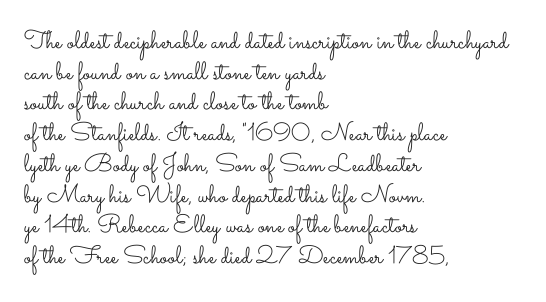
Q: Is the text bold? A: No.
Q: Is the text italic (slanted)? A: Yes.
Q: Is the text underlined? A: No.
Q: How is the paragraph aligned? A: Left-aligned.
Q: Is the spacing between letters normal or unusually wide? A: Normal.
